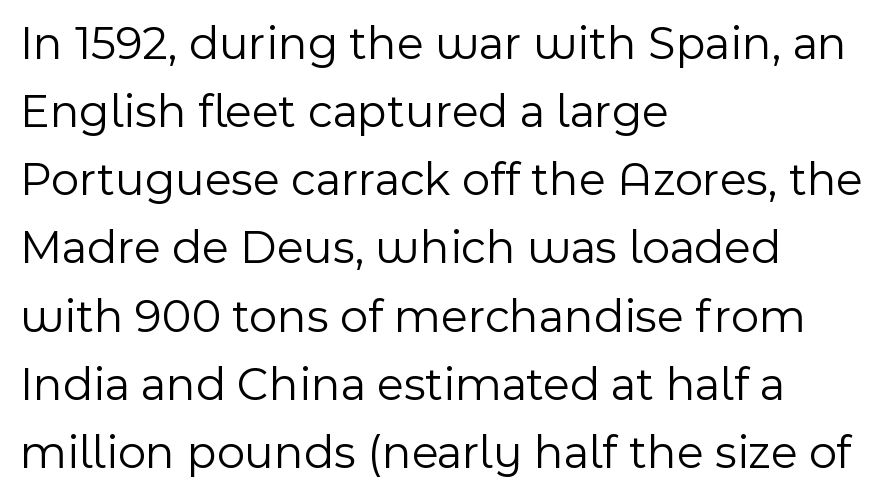
Has an underline been added? It has not. Horizontal bands of white between lines are of average thickness. The typography opts for an upright posture over an oblique one. Stroke terminals: plain, sans-serif. Character widths vary here, with narrow letters taking less room than wide ones.
